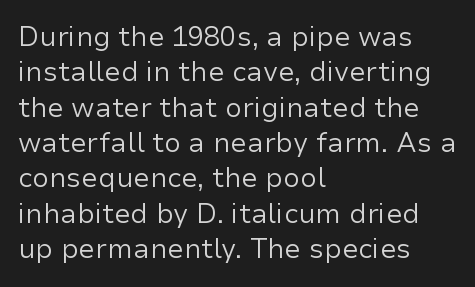
The image shows 27 px text type, upright; set left-aligned, normal line spacing (1.31x), normal letter spacing, not underlined.
